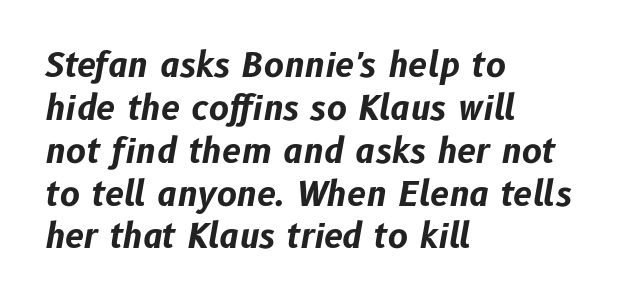
Q: Is the text bold? A: Yes.
Q: Is the text italic (slanted)? A: Yes, it leans right by about 10 degrees.
Q: Is the text underlined? A: No.
Q: How is the paragraph aligned? A: Left-aligned.
Q: Is the spacing between letters normal or unusually wide? A: Normal.
Q: Is the spacing between lines tight, normal or loose? A: Normal.
Q: Width (condensed, normal, or wide)? A: Normal.
Q: Stroke contrast? A: Low.
Q: x-height? A: Medium.
Q: Monospaced? A: No.
